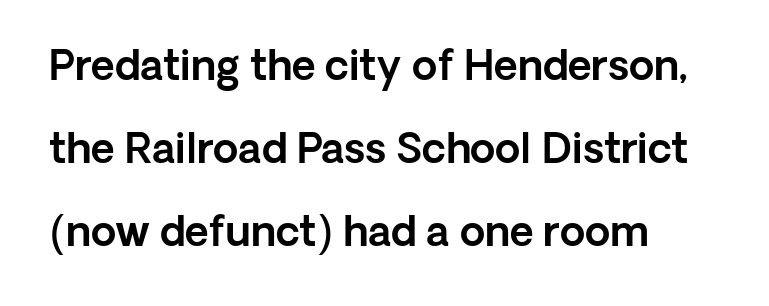
Q: Is the text italic (slanted)? A: No, it is upright.
Q: Is the typeface a serif or a sans-serif typeface? A: Sans-serif.
Q: Is the text underlined? A: No.
Q: How is the paragraph aligned? A: Left-aligned.
Q: Is the spacing between letters normal or unusually wide? A: Normal.
Q: Is the spacing between lines tight, normal or loose? A: Loose.
Q: Width (condensed, normal, or wide)? A: Normal.
Q: x-height? A: Medium.
Q: Monospaced? A: No.
